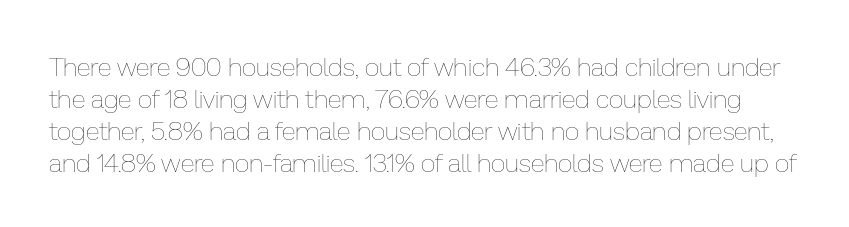
{"italic": "no", "bold": "no", "underline": "no", "line_spacing_ratio": 1.23, "letter_spacing": "normal", "letter_spacing_em": 0.0, "glyph_px": 26}
